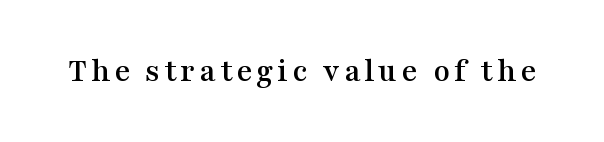
Q: Is the text italic (slanted)? A: No, it is upright.
Q: Is the typeface a serif or a sans-serif typeface? A: Serif.
Q: Is the text underlined? A: No.
Q: Width (condensed, normal, or wide)? A: Wide.
Q: Stroke contrast? A: Medium.
Q: x-height? A: Medium.
Q: Monospaced? A: No.
